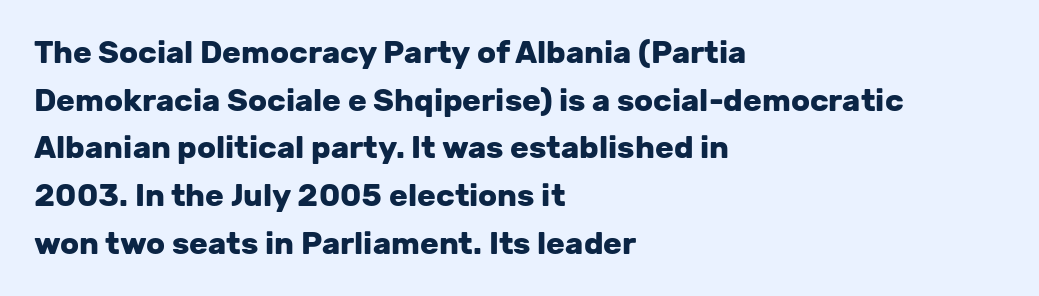
Q: Is the text bold? A: Yes.
Q: Is the text italic (slanted)? A: No, it is upright.
Q: Is the typeface a serif or a sans-serif typeface? A: Sans-serif.
Q: Is the text underlined? A: No.
Q: How is the paragraph aligned? A: Left-aligned.
Q: Is the spacing between letters normal or unusually wide? A: Normal.
Q: Is the spacing between lines tight, normal or loose? A: Normal.
Q: Width (condensed, normal, or wide)? A: Normal.
Q: Stroke contrast? A: Low.
Q: x-height? A: Medium.
Q: Monospaced? A: No.
